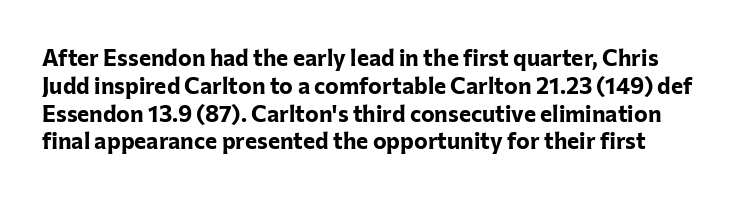
Q: Is the text bold? A: Yes.
Q: Is the text italic (slanted)? A: No, it is upright.
Q: Is the text underlined? A: No.
Q: Is the spacing between letters normal or unusually wide? A: Normal.
